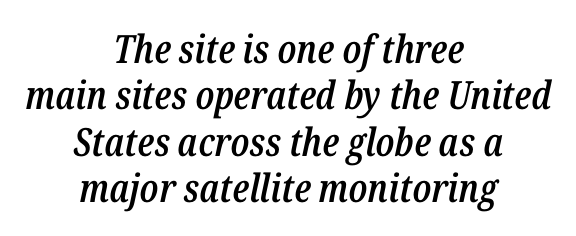
{"italic": "yes", "lean": "right", "slant_degrees": 12, "bold": "semi", "weight": "semibold", "width": "condensed", "stroke_contrast": "low", "x_height": "medium", "monospaced": "no", "underline": "no", "align": "center", "line_spacing_ratio": 1.19, "letter_spacing": "normal", "letter_spacing_em": 0.0, "glyph_px": 39}
